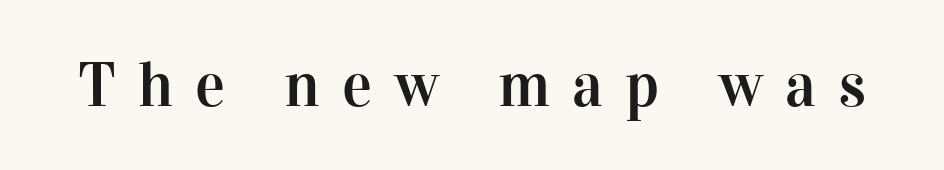
The image shows 63 px serif type, upright; set unusually wide letter spacing (+0.35 em), not underlined; high stroke contrast and a medium x-height.
